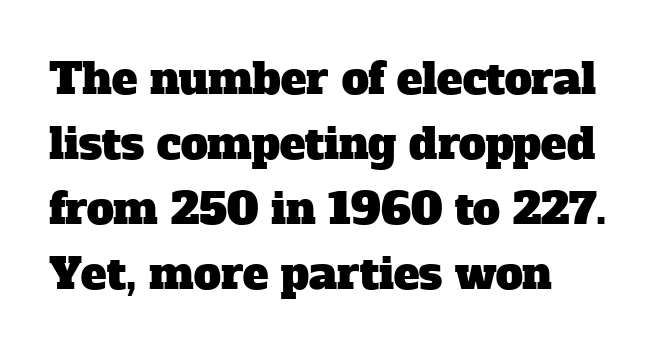
The image shows 43 px serif type; set left-aligned, normal line spacing (1.51x), normal letter spacing, not underlined; low stroke contrast and a medium x-height.
